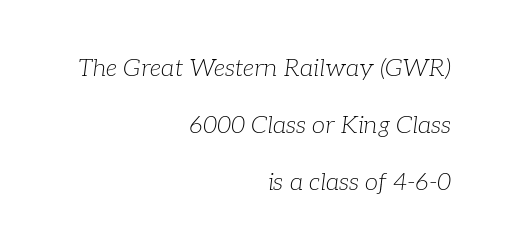
{"italic": "yes", "lean": "right", "slant_degrees": 7, "bold": "no", "underline": "no", "align": "right", "line_spacing": "loose", "line_spacing_ratio": 2.37, "letter_spacing": "normal", "letter_spacing_em": 0.0, "glyph_px": 24}
